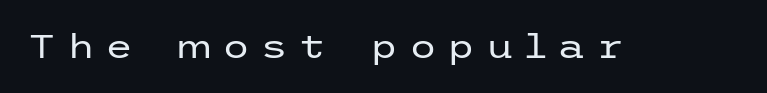
Q: Is the text bold? A: No.
Q: Is the text italic (slanted)? A: No, it is upright.
Q: Is the typeface a serif or a sans-serif typeface? A: Sans-serif.
Q: Is the text underlined? A: No.
Q: Is the spacing between letters normal or unusually wide? A: Unusually wide.
Q: Width (condensed, normal, or wide)? A: Wide.
Q: Stroke contrast? A: Low.
Q: x-height? A: Medium.
